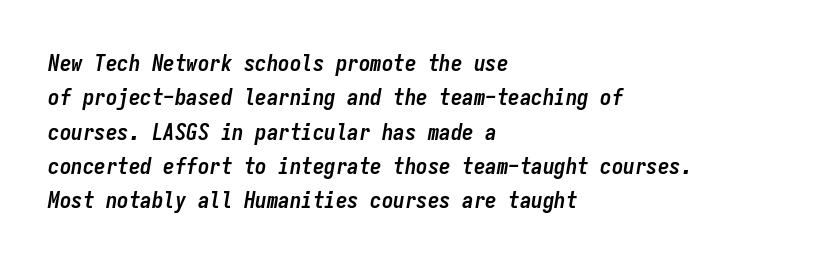
Rule under the text: the space is simply empty. Typographic density is high because the face is bold. Here the glyphs are tracked normally, forming tight word shapes. If you drew a line through each stem, it would be angled.
